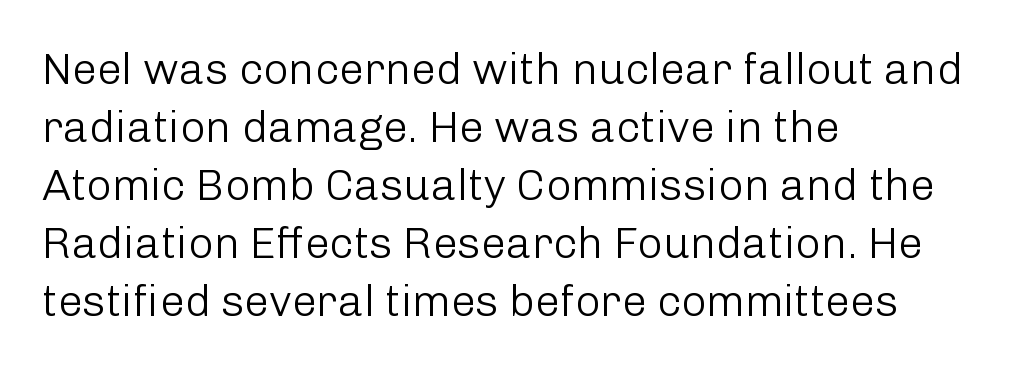
The image shows 44 px light sans-serif type, upright; set left-aligned, normal line spacing (1.32x), normal letter spacing, not underlined; low stroke contrast and a medium x-height.
